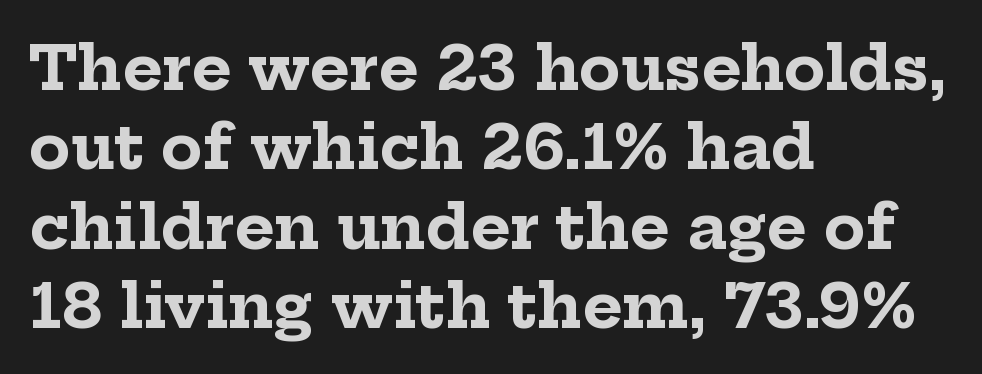
Notice how descenders clear the ascenders below comfortably — that's standard leading. Summary of weight: heavy, a full bold. If you drew a ruler down the left edge, every line would touch it. Lines of text with bare space underneath. This is serif lettering, the kind often seen in printed books.
